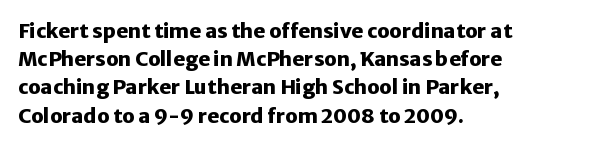
Upright lettering throughout. Each line starts at the same left margin while the right side varies. The passage shown has conventional tracking throughout. The glyphs have the mass of a bold cut. Summary of vertical rhythm: regular, with standard interline spacing. Words float on clear page, feet unadorned.
